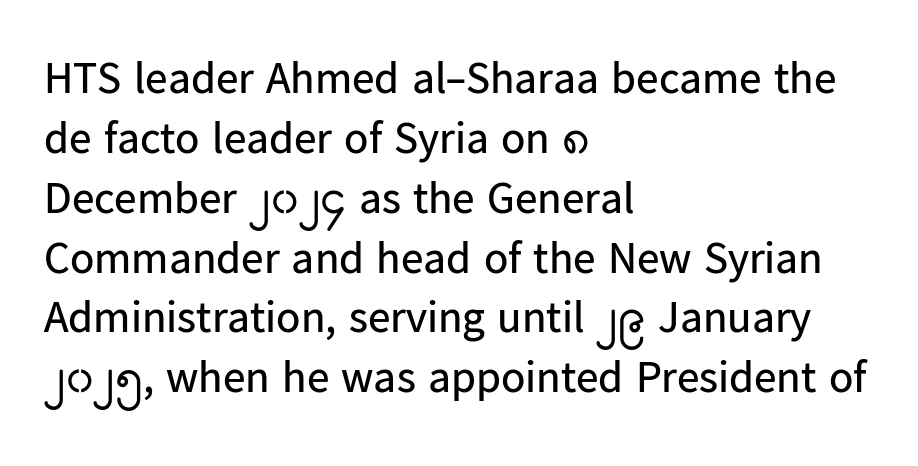
Q: Is the text bold? A: No.
Q: Is the text italic (slanted)? A: No, it is upright.
Q: Is the typeface a serif or a sans-serif typeface? A: Sans-serif.
Q: Is the text underlined? A: No.
Q: How is the paragraph aligned? A: Left-aligned.
Q: Is the spacing between letters normal or unusually wide? A: Normal.
Q: Is the spacing between lines tight, normal or loose? A: Normal.
Q: Width (condensed, normal, or wide)? A: Normal.
Q: Stroke contrast? A: Low.
Q: x-height? A: Medium.
Q: Monospaced? A: No.
